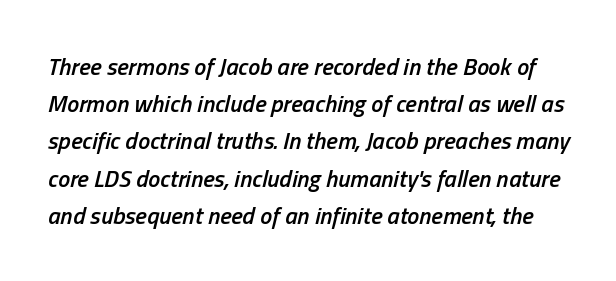
These lines sit exactly where default settings would place them. I'd describe the lettering as semibold — firm but not a full bold. Italic: yes, the glyphs are oblique. The line texture is even and compact thanks to regular tracking. The baseline area is clear.
